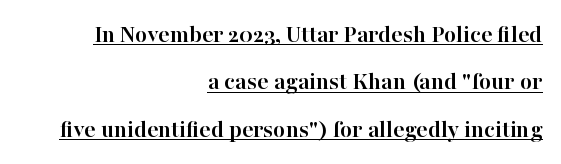
Q: Is the text bold? A: Yes.
Q: Is the text italic (slanted)? A: No, it is upright.
Q: Is the text underlined? A: Yes.
Q: How is the paragraph aligned? A: Right-aligned.
Q: Is the spacing between letters normal or unusually wide? A: Normal.
Q: Is the spacing between lines tight, normal or loose? A: Loose.
